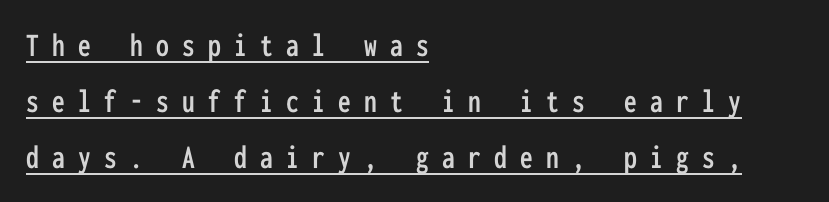
{"serif": "no", "italic": "no", "width": "condensed", "stroke_contrast": "low", "x_height": "medium", "monospaced": "yes", "underline": "yes", "align": "left", "line_spacing": "normal", "line_spacing_ratio": 1.65, "letter_spacing": "wide", "letter_spacing_em": 0.39, "glyph_px": 34}
